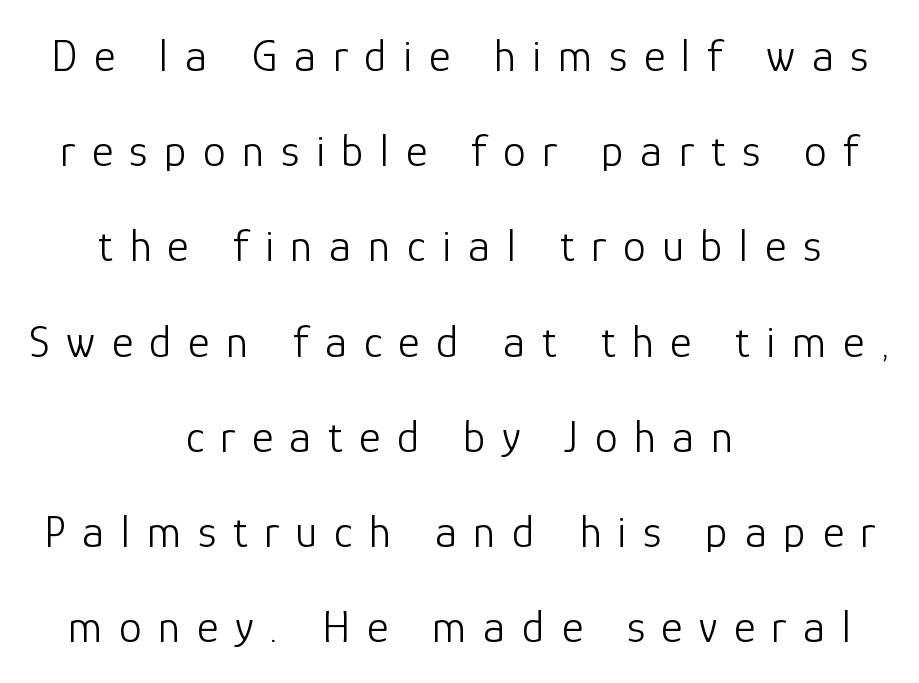
The image shows 46 px light sans-serif type, upright; set centered, loose line spacing (2.07x), unusually wide letter spacing (+0.36 em), not underlined; low stroke contrast and a medium x-height.
